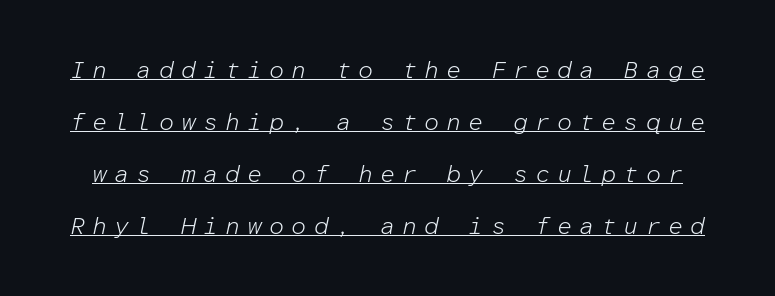
{"italic": "yes", "lean": "right", "slant_degrees": 12, "bold": "no", "underline": "yes", "line_spacing": "loose", "line_spacing_ratio": 2.16, "letter_spacing": "wide", "letter_spacing_em": 0.29, "glyph_px": 24}
